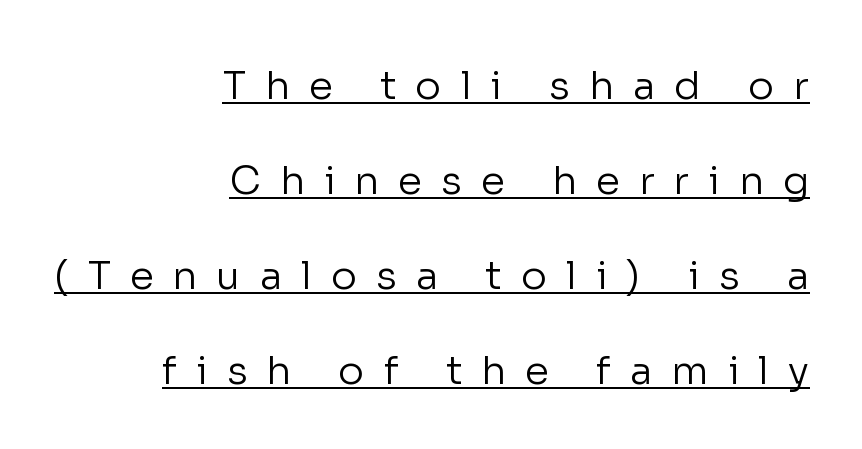
Is this a fixed-width face? No — the glyphs have proportional, varying widths. Loose tracking; the words dissolve into strings of separated letters. Nothing sits at the stroke ends, so this counts as sans-serif. Like a heading marked for emphasis, these lines bear an underscore. The designer dialed line spacing up above the default. Casual observation: everything's shoved over to the right.
